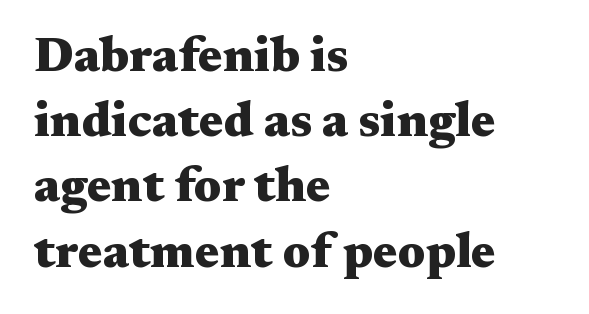
Q: Is the text bold? A: Yes.
Q: Is the text italic (slanted)? A: No, it is upright.
Q: Is the typeface a serif or a sans-serif typeface? A: Serif.
Q: Is the text underlined? A: No.
Q: How is the paragraph aligned? A: Left-aligned.
Q: Is the spacing between letters normal or unusually wide? A: Normal.
Q: Is the spacing between lines tight, normal or loose? A: Normal.
Q: Width (condensed, normal, or wide)? A: Wide.
Q: Stroke contrast? A: Medium.
Q: x-height? A: Medium.
Q: Monospaced? A: No.
